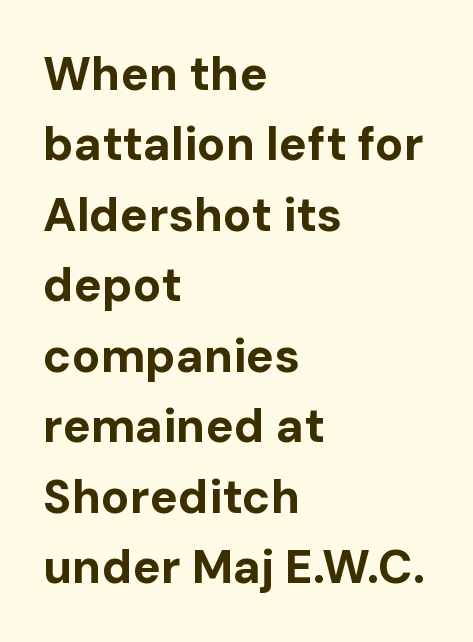
Casual observation: everything's shoved over to the left. Ascenders rise straight up at ninety degrees. The passage shown is typed in a proportional face where columns would drift. Note: no serifs on the glyphs.
